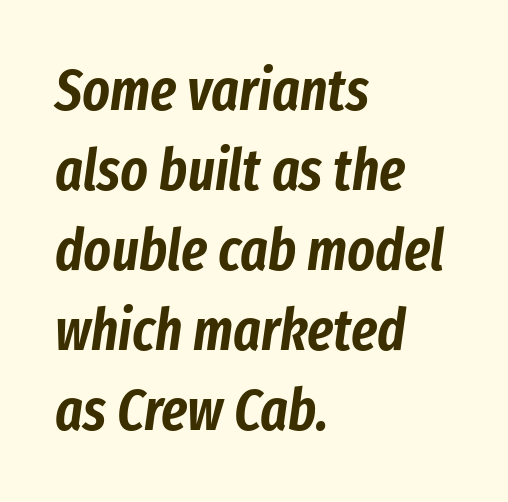
Q: Is the text italic (slanted)? A: Yes, it leans right by about 8 degrees.
Q: Is the text underlined? A: No.
Q: How is the paragraph aligned? A: Left-aligned.
Q: Is the spacing between letters normal or unusually wide? A: Normal.
Q: Is the spacing between lines tight, normal or loose? A: Normal.
Q: Width (condensed, normal, or wide)? A: Condensed.
Q: Stroke contrast? A: Low.
Q: x-height? A: Medium.
Q: Monospaced? A: No.
